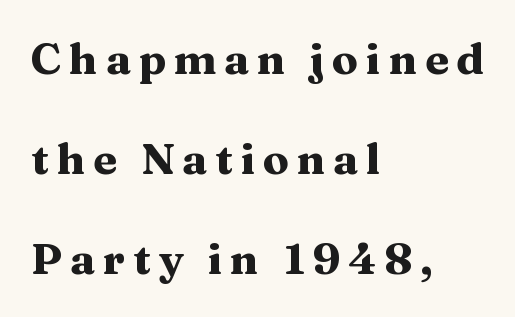
This sample has the flowing, uneven cadence of proportional lettering. Style check: upright. Vertical spacing — loose. Compared with a centered layout, this one pins lines to the left instead. Strokes here are thick enough to call this a true bold. The space beneath each line is pristine and unruled.
